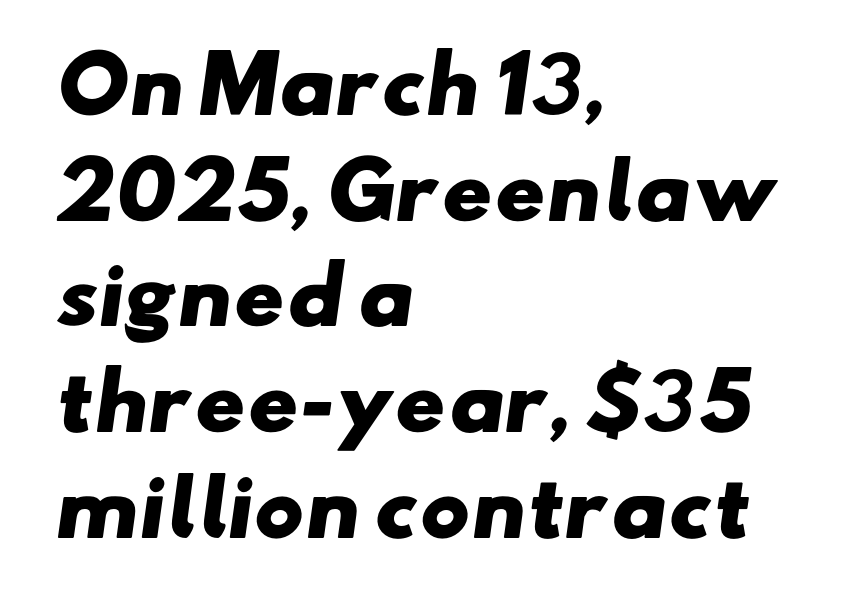
Each glyph is drawn with heavy, bold strokes. Caption: standard tracking, unaltered. The foot of each line stays bare and open. Each letter's strokes conclude bluntly, with no projecting serifs.
